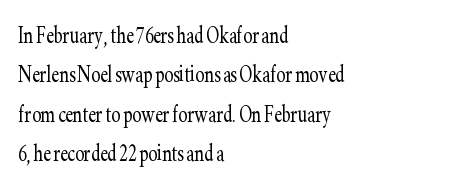
{"italic": "no", "bold": "no", "underline": "no", "align": "left", "line_spacing": "normal", "line_spacing_ratio": 1.46, "letter_spacing": "normal", "letter_spacing_em": 0.0, "glyph_px": 27}
